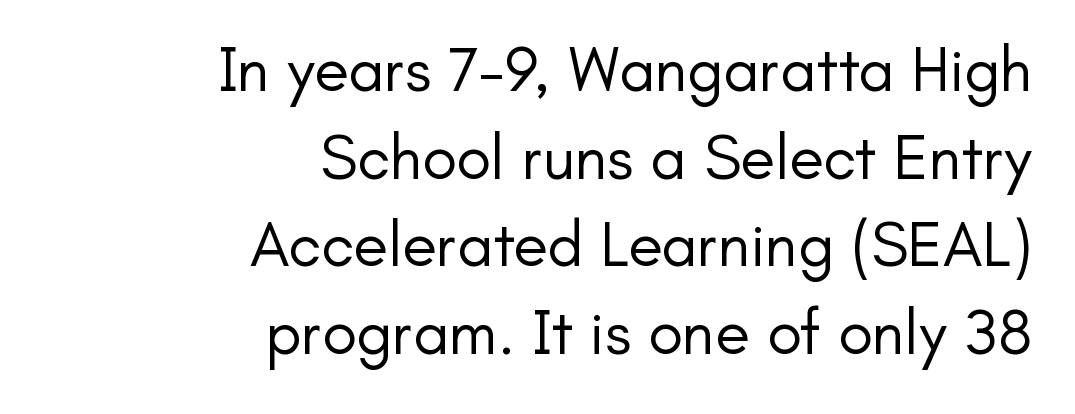
There is no visible air inserted between adjacent glyphs. Each letter keeps its own natural width here, so spacing adapts to shape. Type without underlining. Vertical strokes here are truly vertical.
